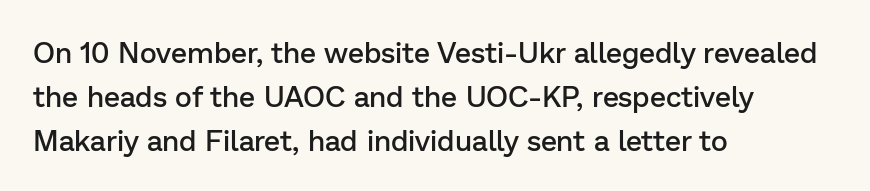
{"serif": "no", "italic": "no", "bold": "semi", "weight": "semibold", "width": "normal", "stroke_contrast": "low", "x_height": "medium", "monospaced": "no", "underline": "no", "align": "left", "line_spacing": "normal", "line_spacing_ratio": 1.51, "letter_spacing": "normal", "letter_spacing_em": 0.0, "glyph_px": 29}
